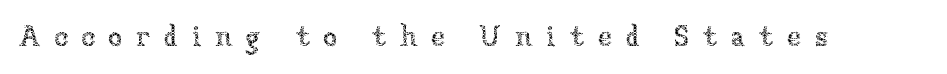
Q: Is the text bold? A: No.
Q: Is the text italic (slanted)? A: No, it is upright.
Q: Is the text underlined? A: No.
Q: Is the spacing between letters normal or unusually wide? A: Unusually wide.
Q: Width (condensed, normal, or wide)? A: Normal.
Q: Stroke contrast? A: Low.
Q: x-height? A: Medium.
Q: Monospaced? A: No.
